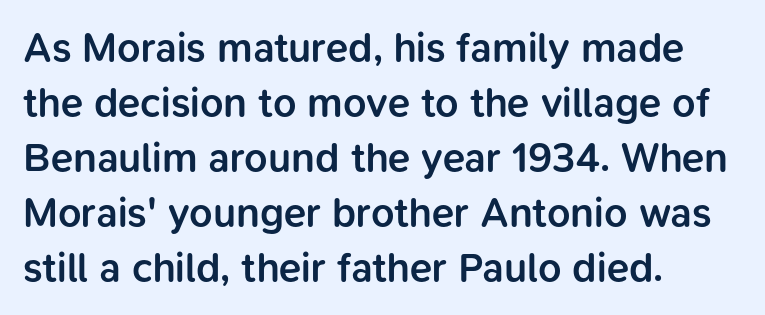
{"serif": "no", "italic": "no", "bold": "semi", "weight": "semibold", "width": "normal", "stroke_contrast": "low", "x_height": "medium", "monospaced": "no", "underline": "no", "align": "left", "line_spacing": "normal", "line_spacing_ratio": 1.34, "letter_spacing": "normal", "letter_spacing_em": 0.0, "glyph_px": 41}
